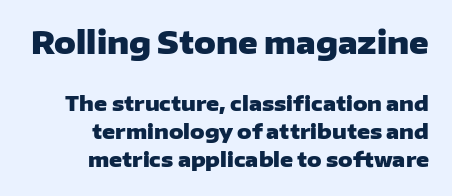
Q: Is the text bold? A: Yes.
Q: Is the text italic (slanted)? A: No, it is upright.
Q: Is the typeface a serif or a sans-serif typeface? A: Sans-serif.
Q: Is the text underlined? A: No.
Q: How is the paragraph aligned? A: Right-aligned.
Q: Is the spacing between letters normal or unusually wide? A: Normal.
Q: Is the spacing between lines tight, normal or loose? A: Normal.
Q: Which block of text is set in a larger size, the first (top) or the second (bottom)? A: The first (top) one.
Q: Width (condensed, normal, or wide)? A: Wide.
Q: Stroke contrast? A: Low.
Q: x-height? A: Medium.
Q: Monospaced? A: No.
